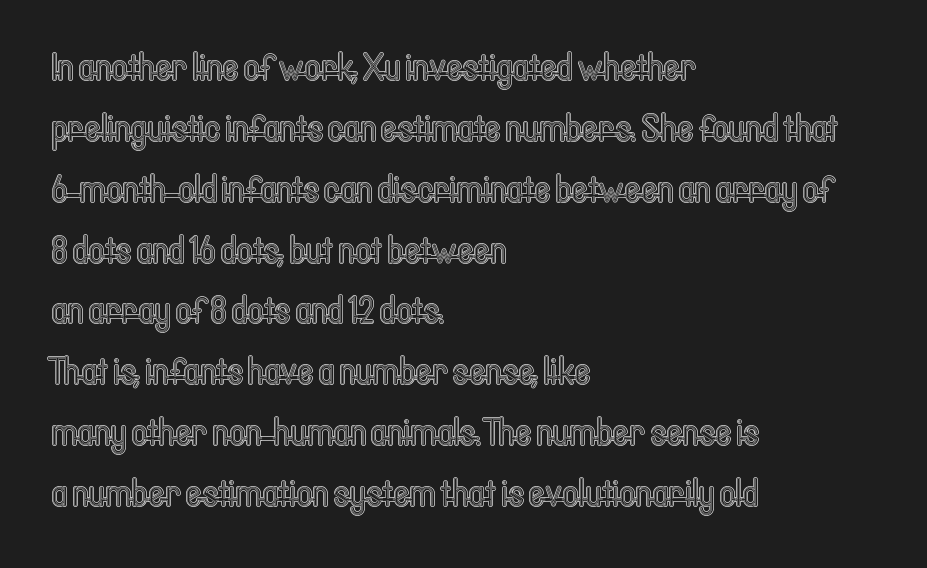
{"italic": "no", "width": "condensed", "x_height": "medium", "monospaced": "no", "underline": "no", "align": "left", "line_spacing": "normal", "line_spacing_ratio": 1.56, "letter_spacing": "normal", "letter_spacing_em": 0.0, "glyph_px": 39}
